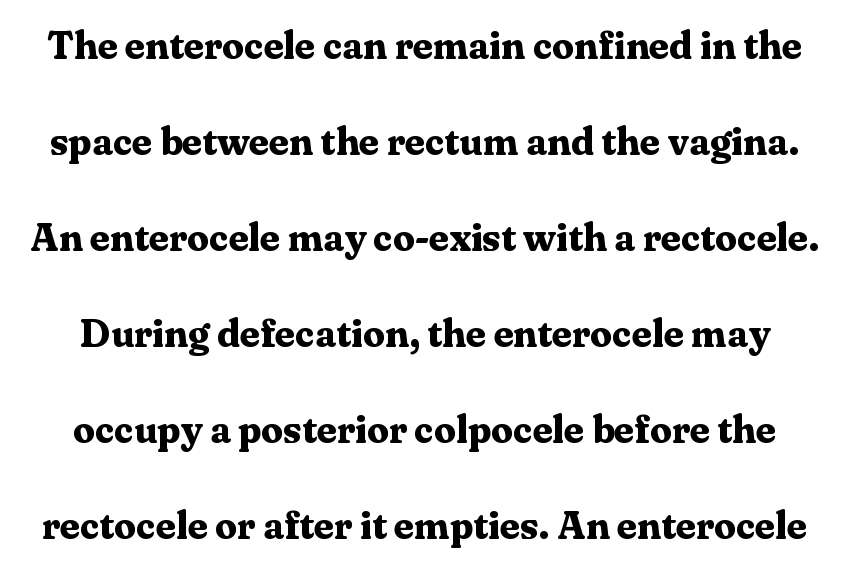
Q: Is the text bold? A: Yes.
Q: Is the text italic (slanted)? A: No, it is upright.
Q: Is the typeface a serif or a sans-serif typeface? A: Serif.
Q: Is the text underlined? A: No.
Q: Is the spacing between letters normal or unusually wide? A: Normal.
Q: Is the spacing between lines tight, normal or loose? A: Loose.
Q: Width (condensed, normal, or wide)? A: Normal.
Q: Stroke contrast? A: Medium.
Q: x-height? A: Medium.
Q: Monospaced? A: No.
